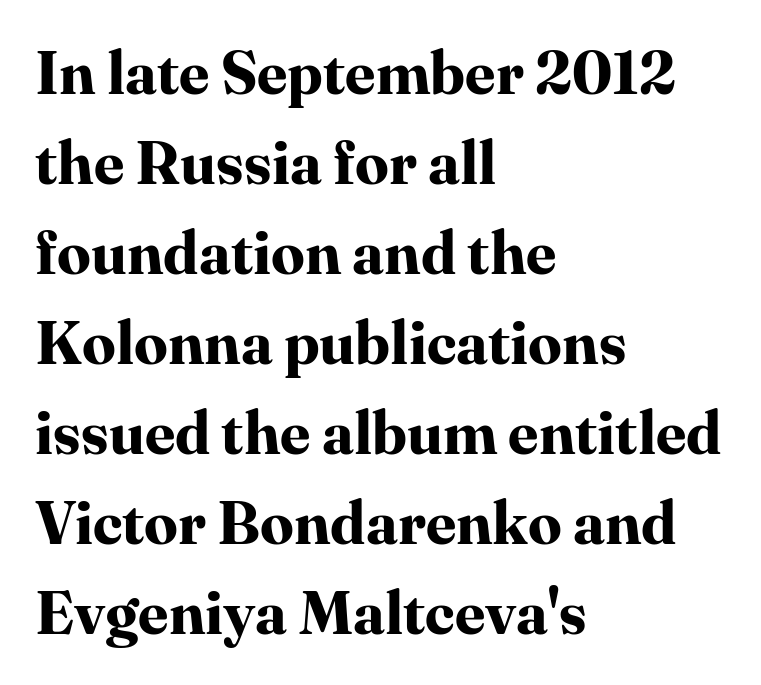
Q: Is the text bold? A: Yes.
Q: Is the text italic (slanted)? A: No, it is upright.
Q: Is the typeface a serif or a sans-serif typeface? A: Serif.
Q: Is the text underlined? A: No.
Q: How is the paragraph aligned? A: Left-aligned.
Q: Is the spacing between letters normal or unusually wide? A: Normal.
Q: Is the spacing between lines tight, normal or loose? A: Normal.
Q: Width (condensed, normal, or wide)? A: Normal.
Q: Stroke contrast? A: High.
Q: x-height? A: Medium.
Q: Monospaced? A: No.
